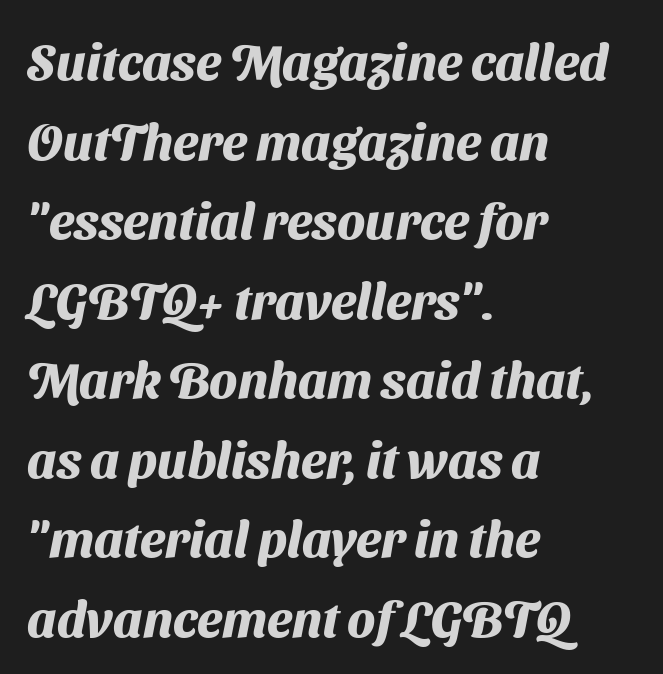
{"serif": "no", "bold": "yes", "weight": "heavy", "width": "normal", "stroke_contrast": "medium", "x_height": "medium", "monospaced": "no", "underline": "no", "align": "left", "line_spacing": "normal", "line_spacing_ratio": 1.56, "letter_spacing": "normal", "letter_spacing_em": 0.0, "glyph_px": 51}
